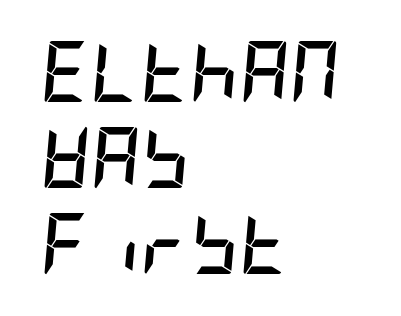
How are the letters spaced? Ordinarily, with no added tracking. This rendering uses left alignment, leaving the right contour irregular. Vertically, the passage feels balanced, rows spaced as you'd expect. The strip under each line holds only bare page.
